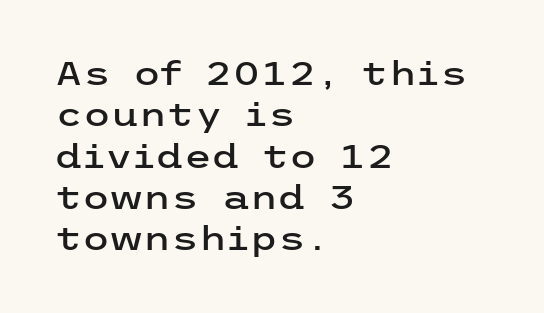
The image shows 32 px wide sans-serif type, upright; set left-aligned, normal line spacing (1.29x), normal letter spacing, not underlined; low stroke contrast and a medium x-height.
